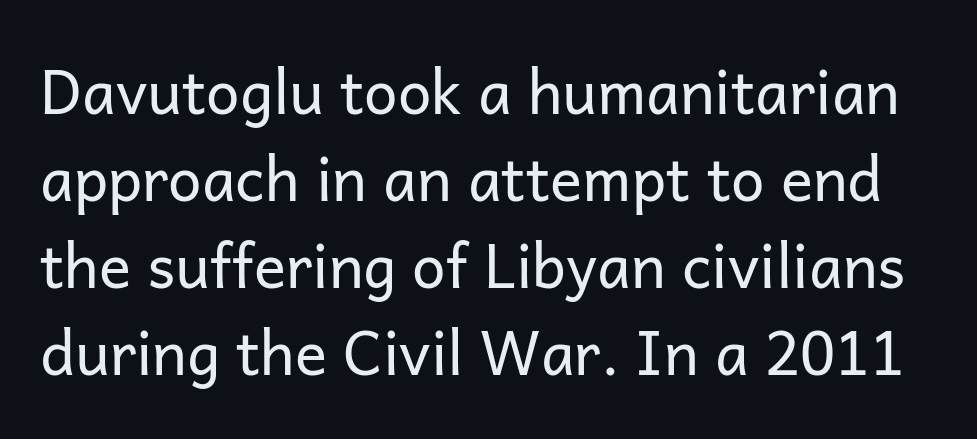
Stems here are at most as thick as an everyday book face. Each letter's strokes conclude bluntly, with no projecting serifs. Lines of text with bare space underneath. The font's upright variant was chosen for this text. Compared with typical paragraphs, the rows here are spaced about the same.
